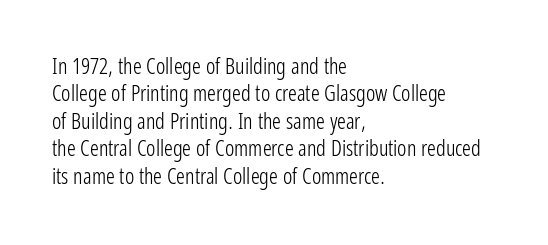
Q: Is the text bold? A: No.
Q: Is the text italic (slanted)? A: No, it is upright.
Q: Is the text underlined? A: No.
Q: How is the paragraph aligned? A: Left-aligned.
Q: Is the spacing between letters normal or unusually wide? A: Normal.
Q: Is the spacing between lines tight, normal or loose? A: Normal.
